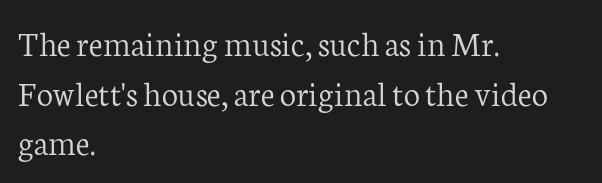
Q: Is the text bold? A: No.
Q: Is the text italic (slanted)? A: No, it is upright.
Q: Is the typeface a serif or a sans-serif typeface? A: Serif.
Q: Is the text underlined? A: No.
Q: How is the paragraph aligned? A: Left-aligned.
Q: Is the spacing between letters normal or unusually wide? A: Normal.
Q: Is the spacing between lines tight, normal or loose? A: Normal.
Q: Width (condensed, normal, or wide)? A: Normal.
Q: Stroke contrast? A: Low.
Q: x-height? A: Medium.
Q: Monospaced? A: No.
